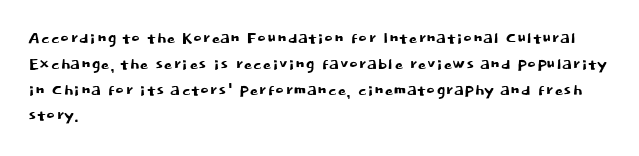
Underline: absent. This rendering uses left alignment, leaving the right contour irregular. A typesetter would mark this as roman, not italic. In terms of letterspacing, this is plain default setting.
